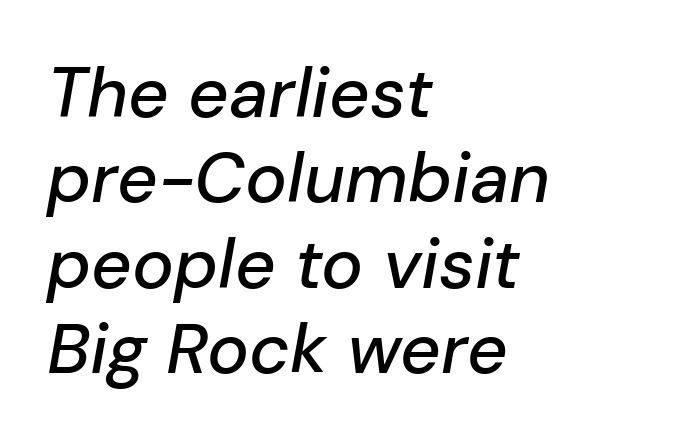
{"italic": "yes", "lean": "right", "slant_degrees": 10, "width": "normal", "stroke_contrast": "low", "x_height": "medium", "monospaced": "no", "underline": "no", "align": "left", "line_spacing_ratio": 1.22, "letter_spacing": "normal", "letter_spacing_em": 0.0, "glyph_px": 70}
